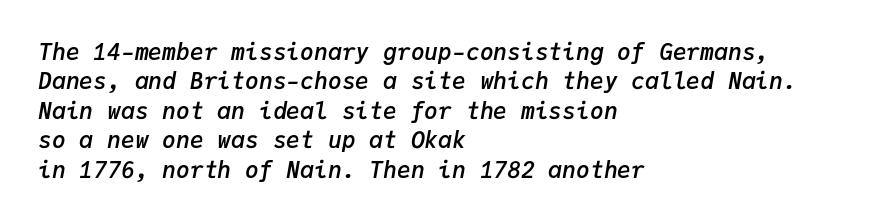
Q: Is the text bold? A: Semi-bold.
Q: Is the text italic (slanted)? A: Yes, it leans right by about 9 degrees.
Q: Is the text underlined? A: No.
Q: How is the paragraph aligned? A: Left-aligned.
Q: Is the spacing between letters normal or unusually wide? A: Normal.
Q: Is the spacing between lines tight, normal or loose? A: Normal.
